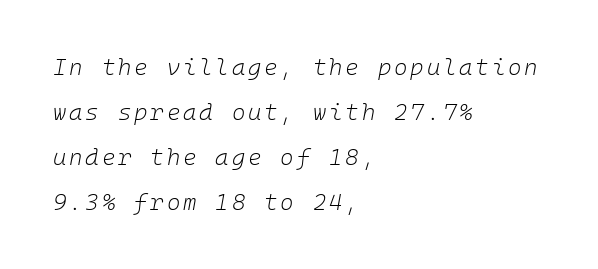
The passage shown leans; its letterforms are oblique. If you measured baseline to baseline, you'd find a long distance. Leftover space on each line is placed entirely after the last word. Think standard paragraph weight, or any step lighter than that. Clear beneath every line of the passage.
